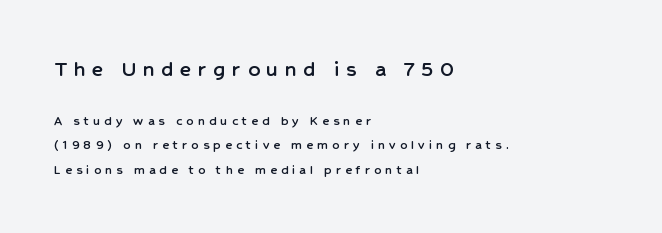
The image shows 23 px text type, upright; set left-aligned, line spacing 1.73x, unusually wide letter spacing (+0.3 em), not underlined; the first (top) block is 1.64x larger.
